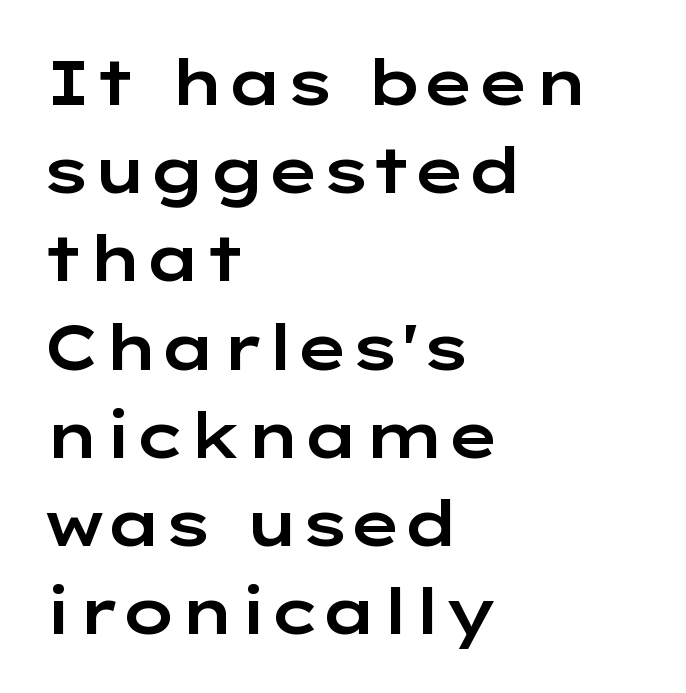
The image shows 63 px wide sans-serif type, upright; set left-aligned, normal line spacing (1.4x), normal letter spacing, not underlined; low stroke contrast and a medium x-height.
